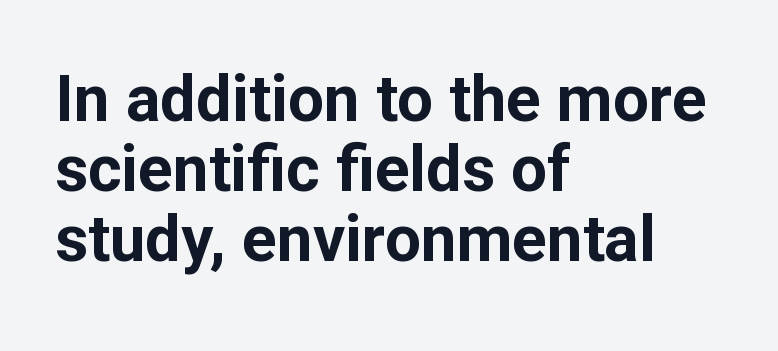
{"serif": "no", "italic": "no", "bold": "yes", "weight": "bold", "width": "normal", "stroke_contrast": "low", "x_height": "medium", "monospaced": "no", "underline": "no", "align": "left", "line_spacing": "tight", "line_spacing_ratio": 1.09, "letter_spacing": "normal", "letter_spacing_em": 0.0, "glyph_px": 64}
